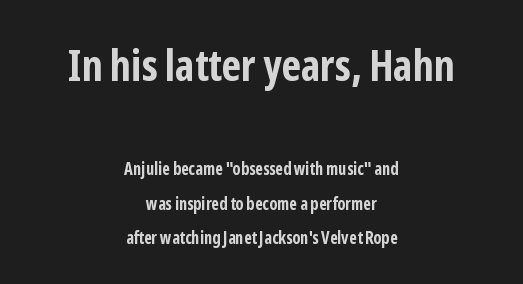
Q: Is the text bold? A: Yes.
Q: Is the text italic (slanted)? A: No, it is upright.
Q: Is the typeface a serif or a sans-serif typeface? A: Sans-serif.
Q: Is the text underlined? A: No.
Q: How is the paragraph aligned? A: Centered.
Q: Is the spacing between letters normal or unusually wide? A: Normal.
Q: Is the spacing between lines tight, normal or loose? A: Loose.
Q: Which block of text is set in a larger size, the first (top) or the second (bottom)? A: The first (top) one.
Q: Width (condensed, normal, or wide)? A: Condensed.
Q: Stroke contrast? A: Low.
Q: x-height? A: Medium.
Q: Monospaced? A: No.
